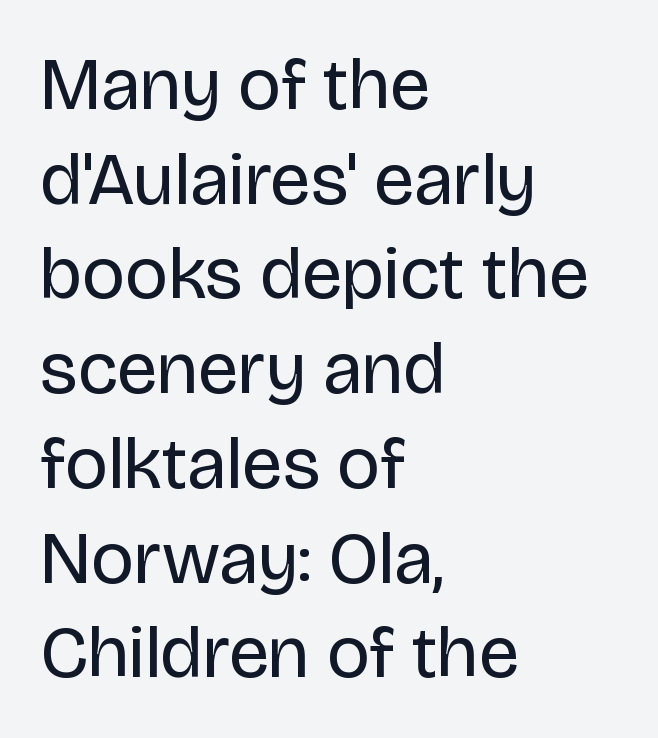
{"serif": "no", "italic": "no", "bold": "no", "weight": "regular", "width": "normal", "stroke_contrast": "low", "x_height": "large", "monospaced": "no", "underline": "no", "align": "left", "line_spacing": "normal", "line_spacing_ratio": 1.28, "letter_spacing": "normal", "letter_spacing_em": 0.0, "glyph_px": 74}
